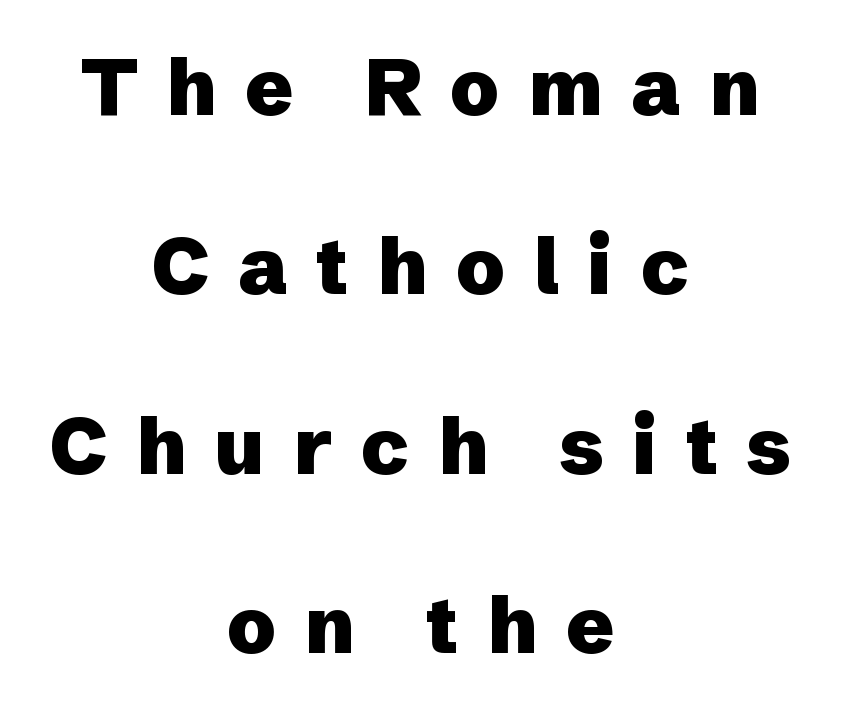
{"serif": "no", "italic": "no", "bold": "yes", "weight": "heavy", "width": "normal", "stroke_contrast": "low", "x_height": "medium", "monospaced": "no", "underline": "no", "align": "center", "line_spacing": "loose", "line_spacing_ratio": 2.27, "letter_spacing": "wide", "letter_spacing_em": 0.36, "glyph_px": 79}
